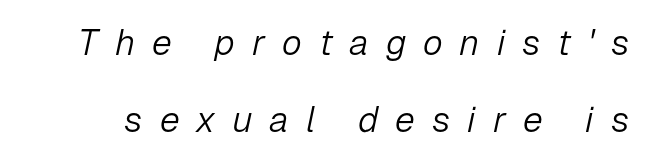
Q: Is the text bold? A: No.
Q: Is the text italic (slanted)? A: Yes, it leans right by about 12 degrees.
Q: Is the text underlined? A: No.
Q: Is the spacing between letters normal or unusually wide? A: Unusually wide.
Q: Is the spacing between lines tight, normal or loose? A: Loose.
Q: Width (condensed, normal, or wide)? A: Normal.
Q: Stroke contrast? A: Low.
Q: x-height? A: Medium.
Q: Monospaced? A: No.
